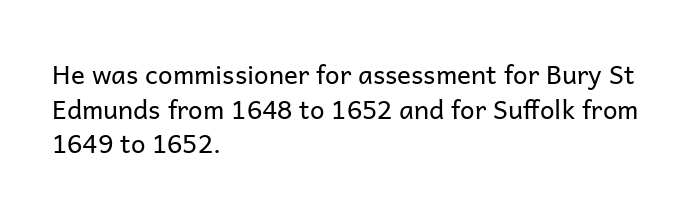
No chunkiness to these letters — they're not bold. A classic flush-left, rag-right setting is used for this passage. One glance says typical: line gaps are just what's usual. The letters sit at their default tracking, neither squeezed nor spread.
